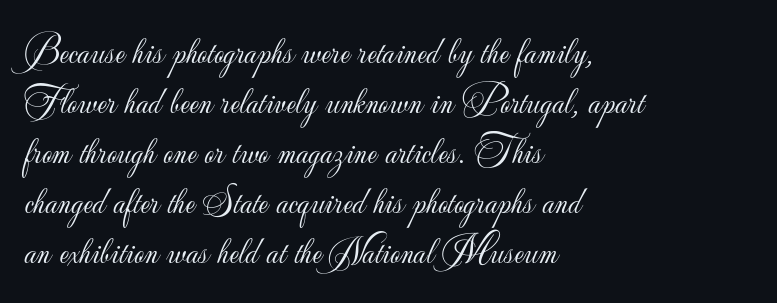
{"serif": "no", "bold": "no", "weight": "light", "width": "normal", "stroke_contrast": "low", "x_height": "small", "monospaced": "no", "underline": "no", "align": "left", "line_spacing": "normal", "line_spacing_ratio": 1.28, "letter_spacing": "normal", "letter_spacing_em": 0.0, "glyph_px": 39}
